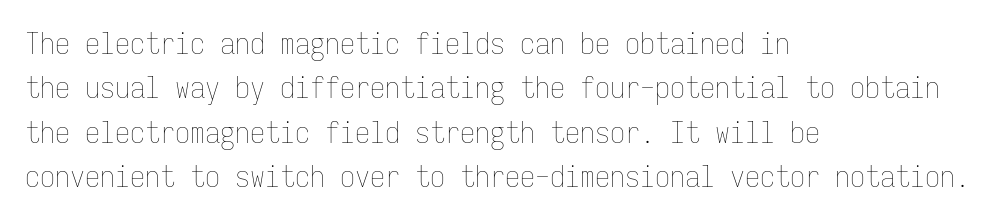
If you drew a line through each stem, it would be perfectly vertical. In CSS terms this would be text-align: left. Bold? No — there's no thickening of the strokes. Spacing verdict: monospaced, one width for all characters.
